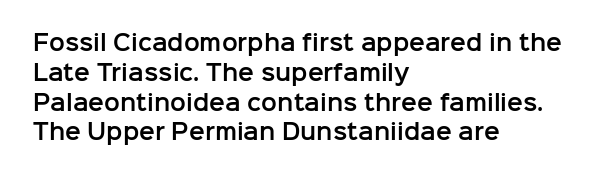
Q: Is the text italic (slanted)? A: No, it is upright.
Q: Is the text underlined? A: No.
Q: How is the paragraph aligned? A: Left-aligned.
Q: Is the spacing between letters normal or unusually wide? A: Normal.
Q: Is the spacing between lines tight, normal or loose? A: Normal.
